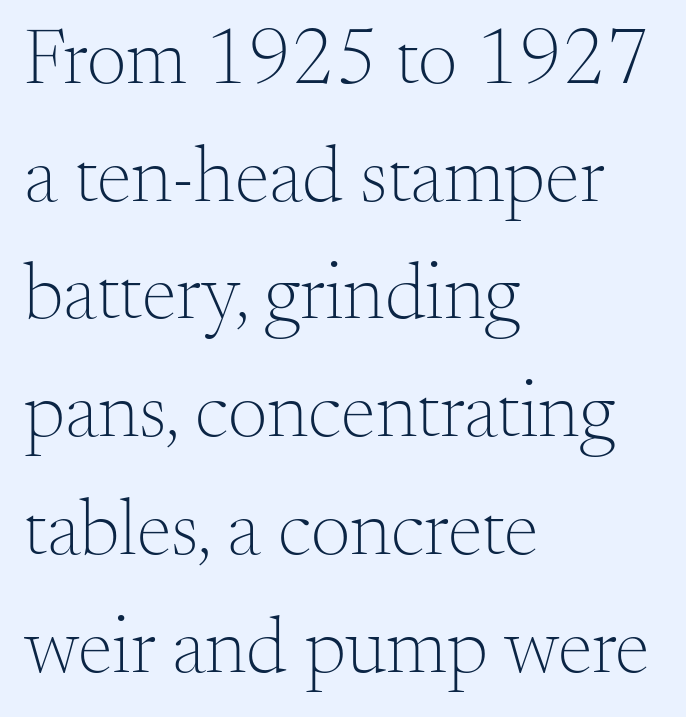
{"serif": "yes", "italic": "no", "bold": "no", "weight": "light", "width": "normal", "stroke_contrast": "medium", "x_height": "small", "monospaced": "no", "underline": "no", "align": "left", "line_spacing": "normal", "line_spacing_ratio": 1.49, "letter_spacing": "normal", "letter_spacing_em": 0.0, "glyph_px": 79}
